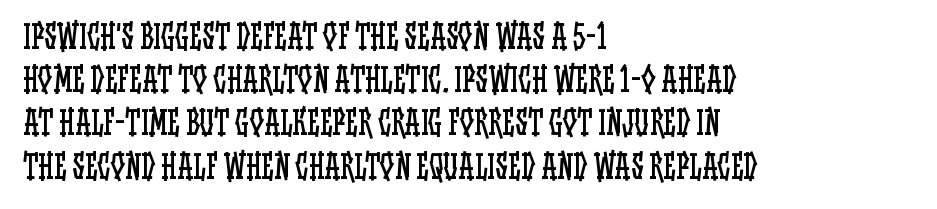
The image shows 32 px regular-weight, condensed type, upright; set left-aligned, normal line spacing (1.35x), normal letter spacing, not underlined; low stroke contrast and a large x-height.
